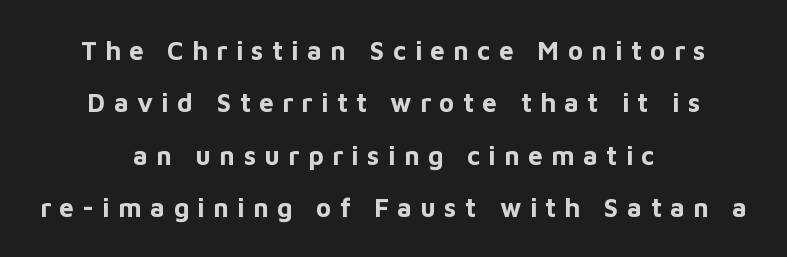
Q: Is the text bold? A: Yes.
Q: Is the text italic (slanted)? A: No, it is upright.
Q: Is the text underlined? A: No.
Q: How is the paragraph aligned? A: Centered.
Q: Is the spacing between letters normal or unusually wide? A: Unusually wide.
Q: Is the spacing between lines tight, normal or loose? A: Loose.
